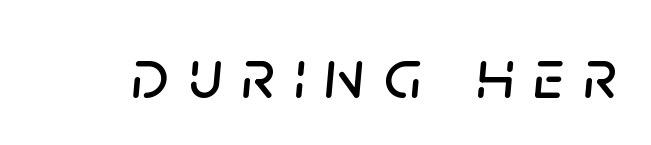
No word sits above an underline. Think of a printed novel: that variable character pitch is what you see here. Italic? Definitely — the glyphs are oblique. The line texture is sparse and dotted thanks to wide tracking.
